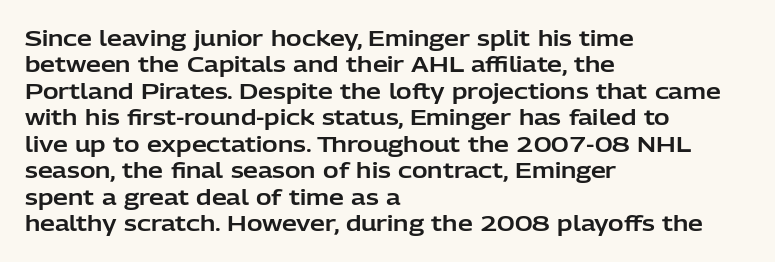
The image shows 21 px text type, upright; set left-aligned, normal line spacing (1.26x), normal letter spacing, not underlined.
